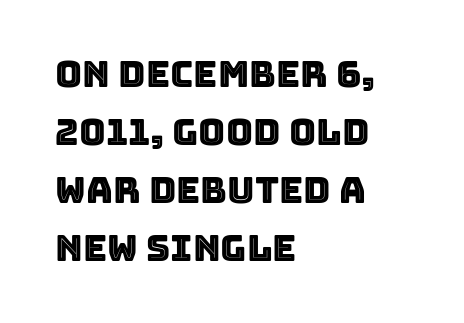
The image shows 37 px text type, upright; set left-aligned, normal line spacing (1.57x), normal letter spacing, not underlined; a large x-height.
